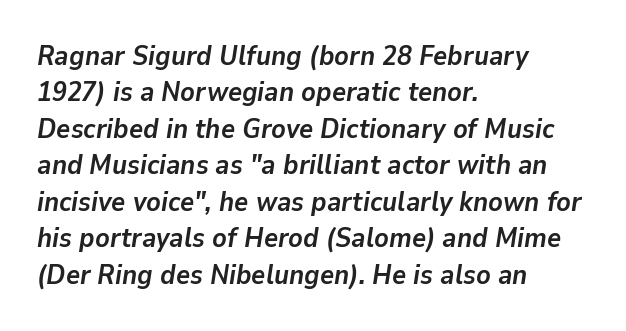
{"italic": "yes", "lean": "right", "slant_degrees": 9, "bold": "yes", "underline": "no", "align": "left", "line_spacing": "normal", "line_spacing_ratio": 1.35, "letter_spacing": "normal", "letter_spacing_em": 0.0, "glyph_px": 27}
